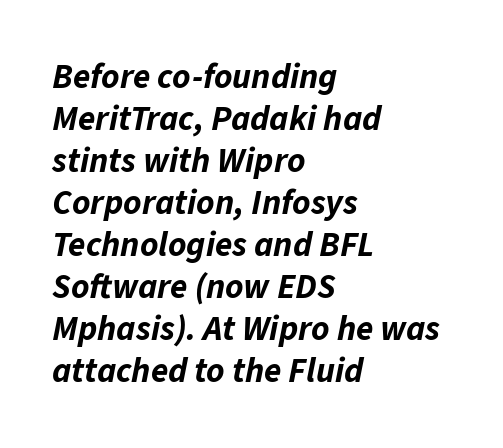
The letters are bold, with thick, heavy strokes. Character widths vary here, with narrow letters taking less room than wide ones. Check the space under the baseline: it is left empty. Short and long lines alike share a common starting point at left. Each word holds together tightly as a unit, with standard inter-letter gaps.
